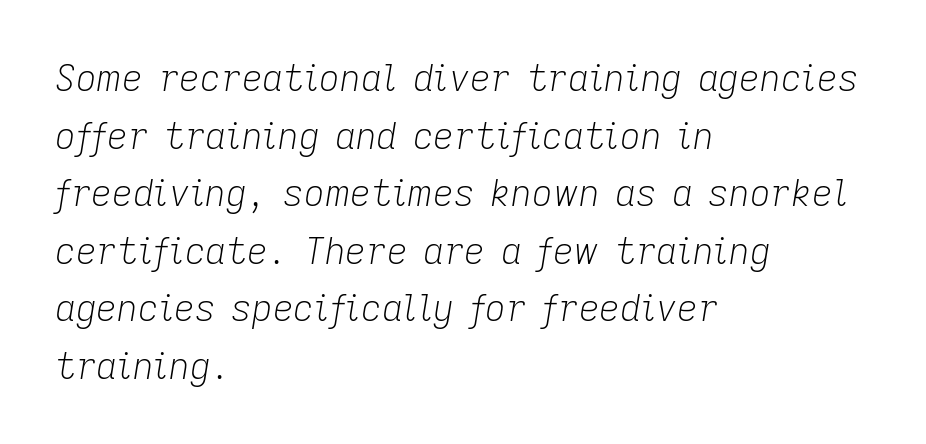
A typesetter would call this proportional, since set widths differ per character. Layout note: lines flush left. Between one letter and the next there's only the usual sliver of space. If you drew a line through each stem, it would be angled.
